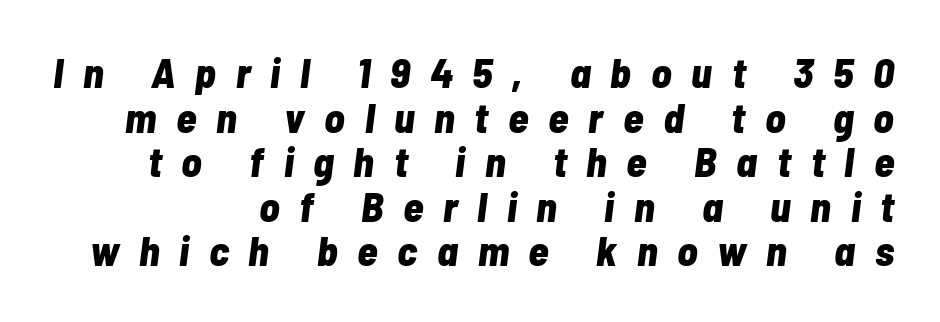
{"italic": "yes", "lean": "right", "slant_degrees": 7, "bold": "yes", "weight": "bold", "width": "condensed", "stroke_contrast": "low", "x_height": "medium", "monospaced": "no", "underline": "no", "align": "right", "line_spacing": "tight", "line_spacing_ratio": 1.06, "letter_spacing": "wide", "letter_spacing_em": 0.47, "glyph_px": 42}
